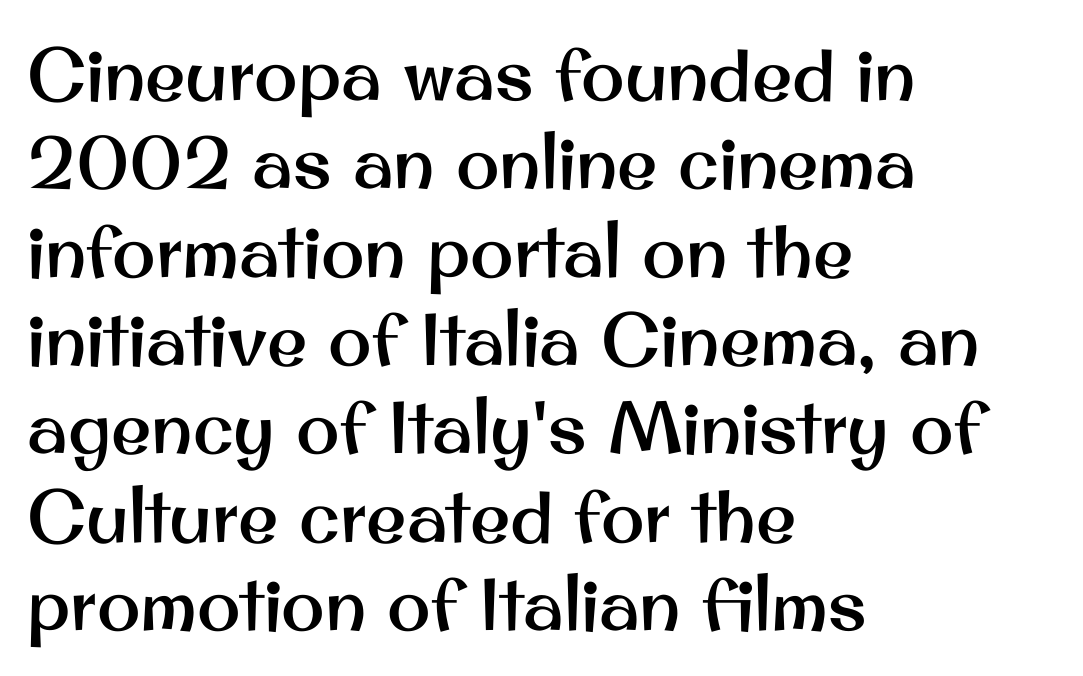
{"serif": "no", "italic": "no", "width": "normal", "stroke_contrast": "medium", "x_height": "small", "monospaced": "no", "underline": "no", "align": "left", "line_spacing_ratio": 1.21, "letter_spacing": "normal", "letter_spacing_em": 0.0, "glyph_px": 73}
